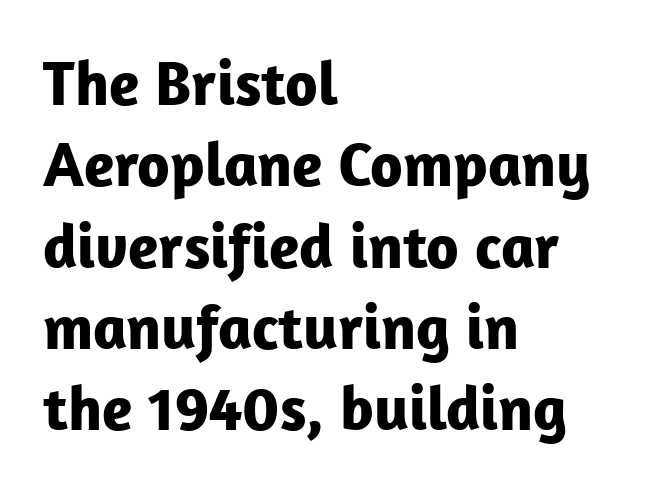
{"serif": "no", "italic": "no", "bold": "yes", "weight": "bold", "width": "normal", "stroke_contrast": "low", "x_height": "medium", "monospaced": "no", "underline": "no", "align": "left", "line_spacing": "normal", "line_spacing_ratio": 1.29, "letter_spacing": "normal", "letter_spacing_em": 0.0, "glyph_px": 63}
